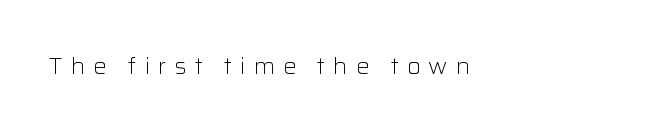
{"italic": "no", "bold": "no", "underline": "no", "letter_spacing": "wide", "letter_spacing_em": 0.37, "glyph_px": 22}
